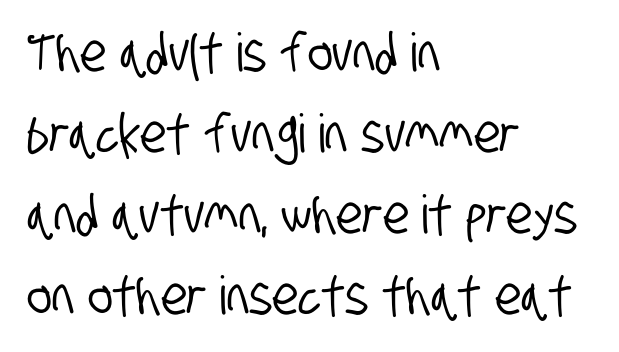
{"serif": "no", "width": "condensed", "stroke_contrast": "low", "x_height": "large", "monospaced": "no", "underline": "no", "align": "left", "line_spacing": "normal", "line_spacing_ratio": 1.53, "letter_spacing": "normal", "letter_spacing_em": 0.0, "glyph_px": 53}
